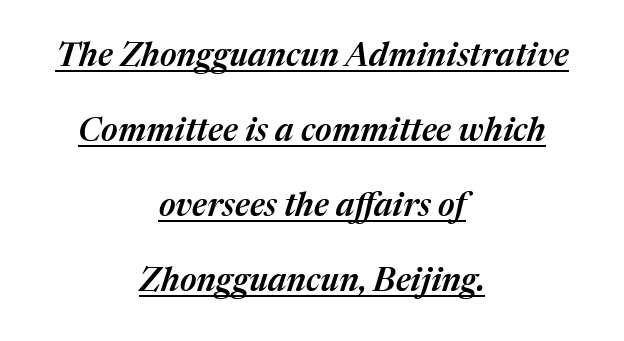
{"italic": "yes", "lean": "right", "slant_degrees": 17, "bold": "semi", "weight": "semibold", "width": "normal", "stroke_contrast": "medium", "x_height": "medium", "monospaced": "no", "underline": "yes", "align": "center", "line_spacing": "loose", "line_spacing_ratio": 2.27, "letter_spacing": "normal", "letter_spacing_em": 0.0, "glyph_px": 33}
